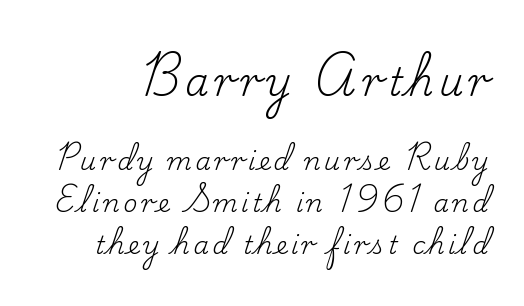
{"serif": "yes", "bold": "no", "weight": "regular", "width": "normal", "stroke_contrast": "low", "x_height": "small", "monospaced": "no", "underline": "no", "line_spacing": "normal", "line_spacing_ratio": 1.69, "larger_block": "first", "size_ratio": 1.52, "glyph_px": 38}
